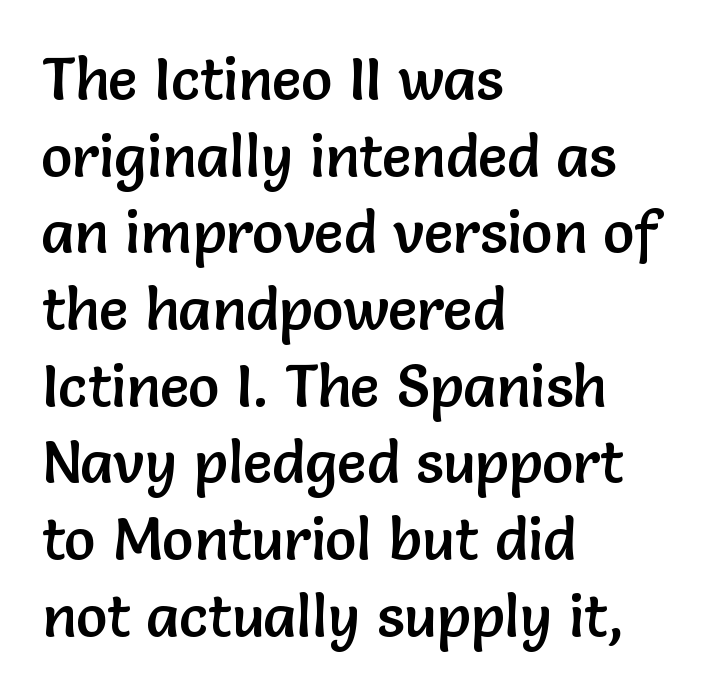
{"serif": "no", "italic": "no", "width": "normal", "stroke_contrast": "low", "x_height": "medium", "monospaced": "no", "underline": "no", "align": "left", "line_spacing": "normal", "line_spacing_ratio": 1.3, "letter_spacing": "normal", "letter_spacing_em": 0.0, "glyph_px": 59}
